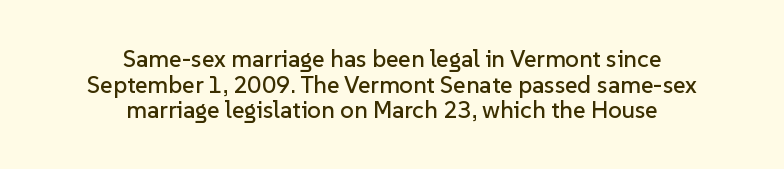
The image shows 24 px text type, upright; set centered, tight line spacing (1.07x), normal letter spacing, not underlined.
